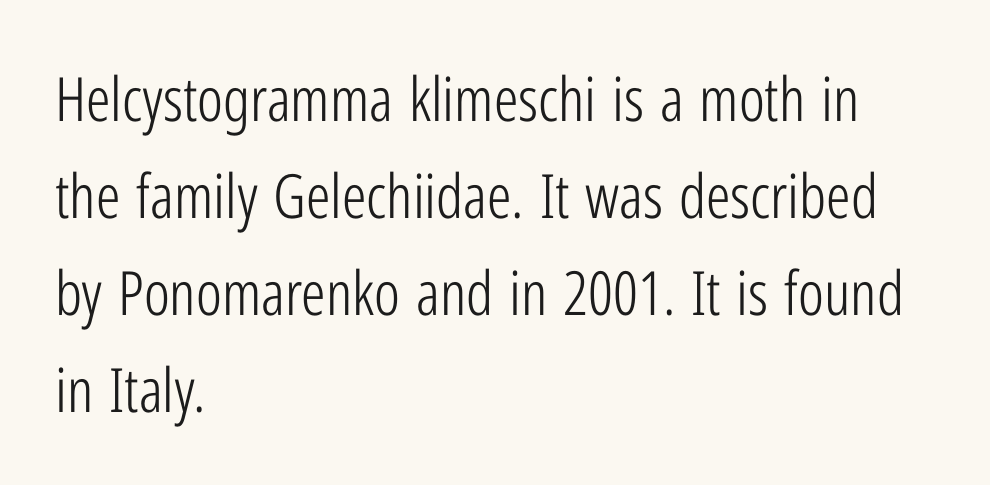
The image shows 61 px light, condensed sans-serif type, upright; set left-aligned, normal line spacing (1.59x), normal letter spacing, not underlined; low stroke contrast and a medium x-height.
